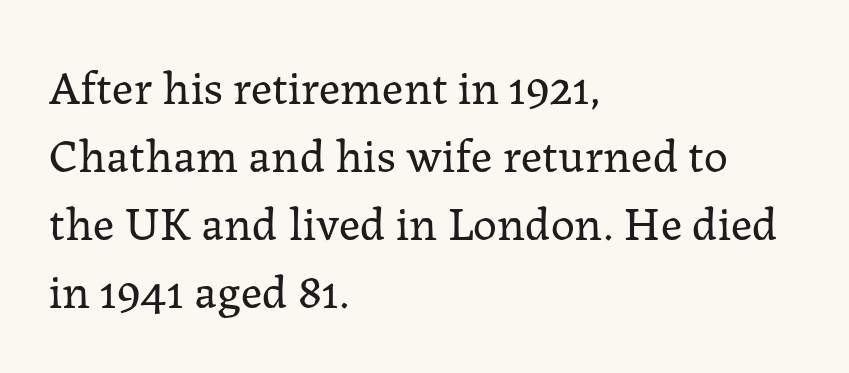
Q: Is the text bold? A: No.
Q: Is the text italic (slanted)? A: No, it is upright.
Q: Is the typeface a serif or a sans-serif typeface? A: Serif.
Q: Is the text underlined? A: No.
Q: How is the paragraph aligned? A: Left-aligned.
Q: Is the spacing between letters normal or unusually wide? A: Normal.
Q: Is the spacing between lines tight, normal or loose? A: Normal.
Q: Width (condensed, normal, or wide)? A: Normal.
Q: Stroke contrast? A: Low.
Q: x-height? A: Medium.
Q: Monospaced? A: No.
